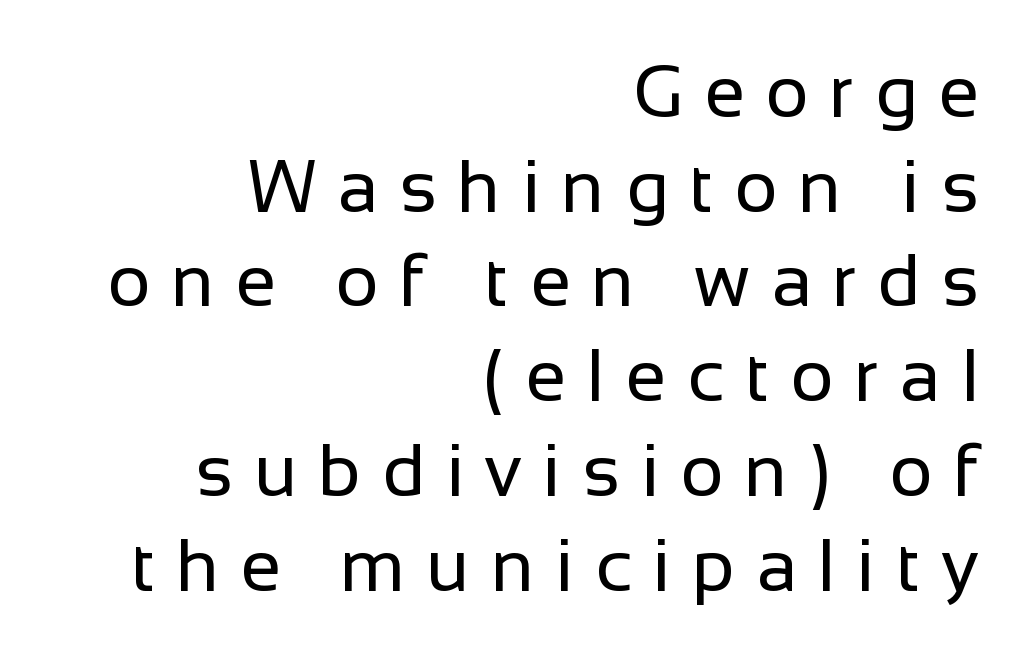
{"serif": "no", "italic": "no", "bold": "no", "weight": "regular", "width": "normal", "stroke_contrast": "low", "x_height": "medium", "monospaced": "no", "underline": "no", "align": "right", "line_spacing": "normal", "line_spacing_ratio": 1.28, "letter_spacing": "wide", "letter_spacing_em": 0.28, "glyph_px": 74}
